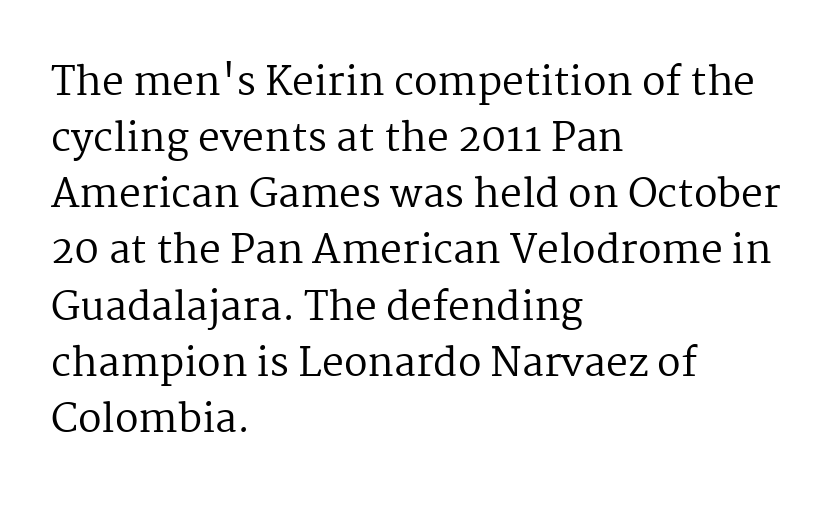
{"serif": "yes", "italic": "no", "bold": "no", "weight": "regular", "width": "normal", "stroke_contrast": "medium", "x_height": "medium", "monospaced": "no", "underline": "no", "align": "left", "line_spacing": "normal", "line_spacing_ratio": 1.44, "letter_spacing": "normal", "letter_spacing_em": 0.0, "glyph_px": 39}
